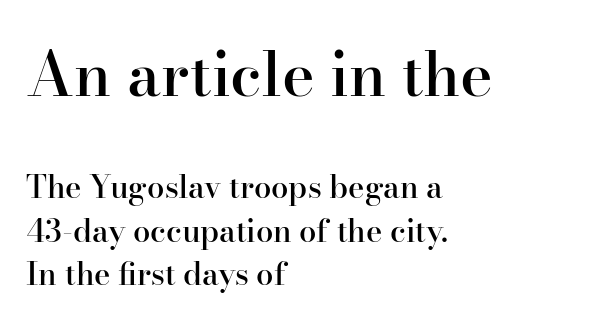
{"serif": "yes", "italic": "no", "bold": "semi", "weight": "semibold", "width": "normal", "stroke_contrast": "high", "x_height": "small", "monospaced": "no", "underline": "no", "align": "left", "line_spacing": "normal", "line_spacing_ratio": 1.41, "letter_spacing": "normal", "letter_spacing_em": 0.0, "larger_block": "first", "size_ratio": 2.0, "glyph_px": 62}
